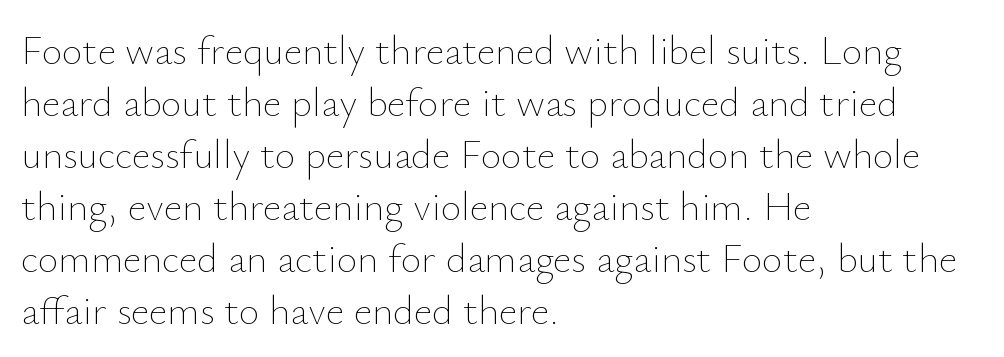
Descenders hang freely into open space. Weight: in the light-to-regular range. Notice how descenders clear the ascenders below comfortably — that's standard leading. Unlike italic type, these characters show no tilt at all. Varying glyph widths throughout — classic text-font behaviour.
